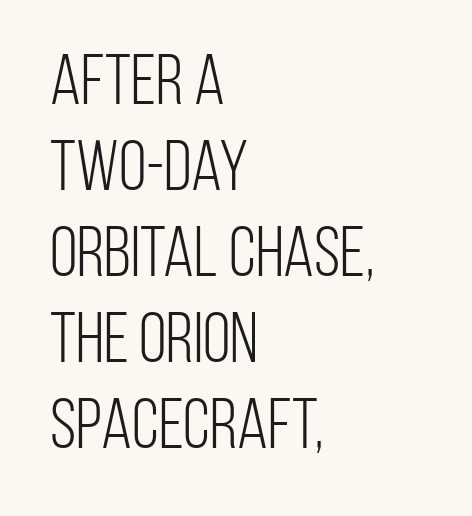
Q: Is the text bold? A: No.
Q: Is the text italic (slanted)? A: No, it is upright.
Q: Is the typeface a serif or a sans-serif typeface? A: Sans-serif.
Q: Is the text underlined? A: No.
Q: How is the paragraph aligned? A: Left-aligned.
Q: Is the spacing between letters normal or unusually wide? A: Normal.
Q: Width (condensed, normal, or wide)? A: Condensed.
Q: Stroke contrast? A: Low.
Q: x-height? A: Large.
Q: Monospaced? A: No.
